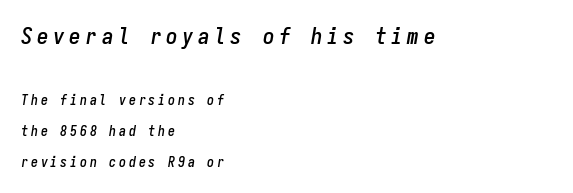
The image shows 23 px text type, italic (leaning right); set left-aligned, loose line spacing (2.23x), unusually wide letter spacing (+0.2 em), not underlined; the first (top) block is 1.64x larger.
